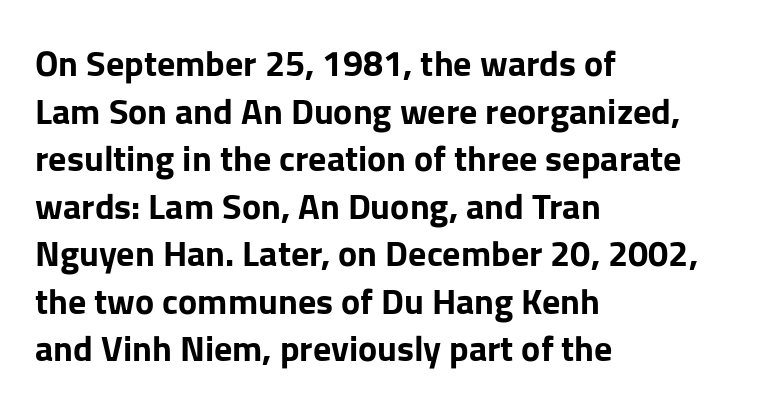
{"serif": "no", "italic": "no", "bold": "yes", "weight": "bold", "width": "normal", "stroke_contrast": "low", "x_height": "medium", "monospaced": "no", "underline": "no", "align": "left", "line_spacing": "normal", "line_spacing_ratio": 1.32, "letter_spacing": "normal", "letter_spacing_em": 0.0, "glyph_px": 36}
